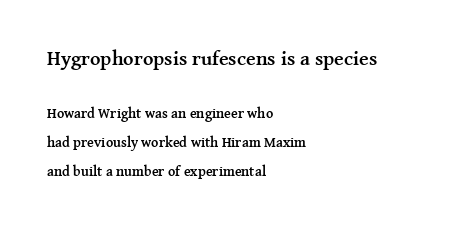
These lines keep a tight, regular rhythm from letter to letter. The passage shown is not underscored anywhere. Is the type bold? Yes — the strokes are clearly thick and heavy. The initial chunk of copy outweighs the following chunk in type size. When letters stand straight like this, we call the style roman or upright.
